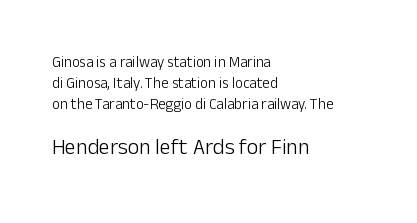
The image shows 22 px text type, upright; set left-aligned, normal line spacing (1.39x), normal letter spacing, not underlined; the second (bottom) block is 1.47x larger.
